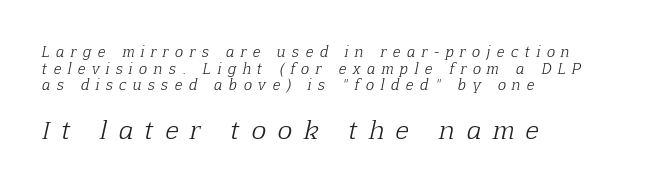
Q: Is the text bold? A: No.
Q: Is the text italic (slanted)? A: Yes, it leans right by about 12 degrees.
Q: Is the text underlined? A: No.
Q: How is the paragraph aligned? A: Left-aligned.
Q: Is the spacing between letters normal or unusually wide? A: Unusually wide.
Q: Which block of text is set in a larger size, the first (top) or the second (bottom)? A: The second (bottom) one.
